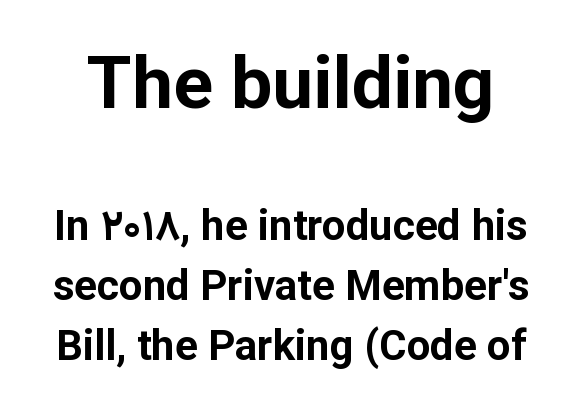
Q: Is the text bold? A: Yes.
Q: Is the text italic (slanted)? A: No, it is upright.
Q: Is the typeface a serif or a sans-serif typeface? A: Sans-serif.
Q: Is the text underlined? A: No.
Q: Is the spacing between letters normal or unusually wide? A: Normal.
Q: Is the spacing between lines tight, normal or loose? A: Normal.
Q: Which block of text is set in a larger size, the first (top) or the second (bottom)? A: The first (top) one.
Q: Width (condensed, normal, or wide)? A: Normal.
Q: Stroke contrast? A: Low.
Q: x-height? A: Medium.
Q: Monospaced? A: No.
